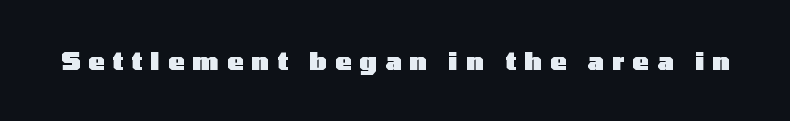
The image shows 24 px bold type, upright; set unusually wide letter spacing (+0.35 em), not underlined.
